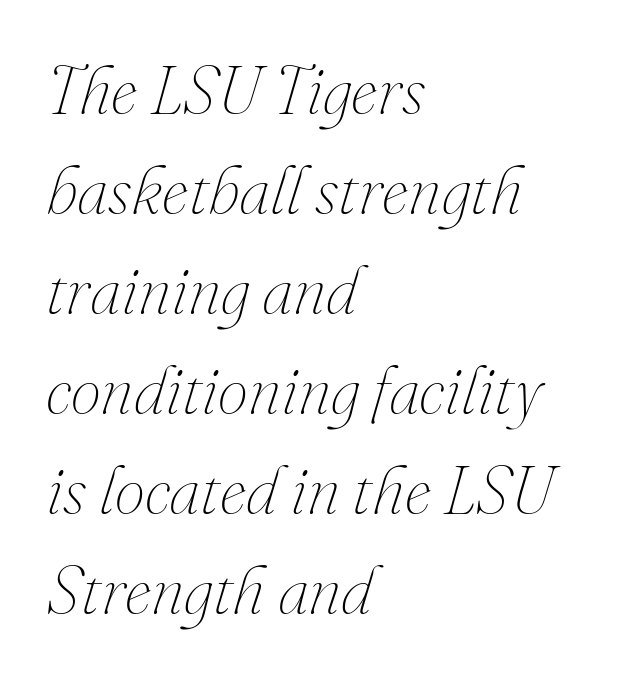
Q: Is the text bold? A: No.
Q: Is the text italic (slanted)? A: Yes, it leans right by about 16 degrees.
Q: Is the text underlined? A: No.
Q: How is the paragraph aligned? A: Left-aligned.
Q: Is the spacing between letters normal or unusually wide? A: Normal.
Q: Is the spacing between lines tight, normal or loose? A: Normal.
Q: Width (condensed, normal, or wide)? A: Normal.
Q: Stroke contrast? A: Medium.
Q: x-height? A: Small.
Q: Monospaced? A: No.
